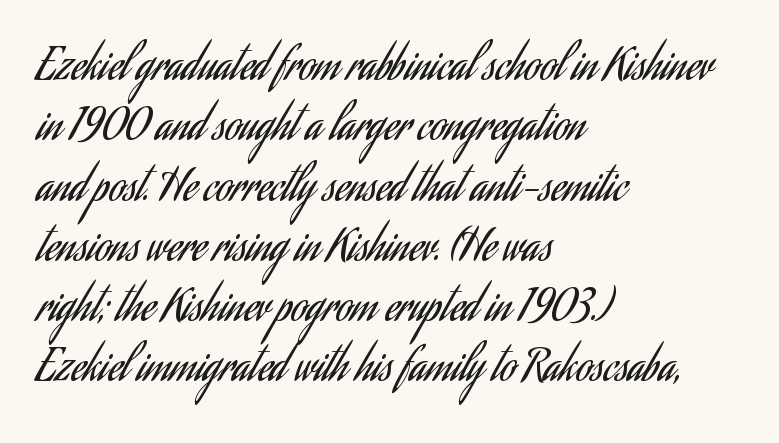
{"serif": "no", "bold": "no", "weight": "regular", "width": "condensed", "stroke_contrast": "low", "x_height": "small", "monospaced": "no", "underline": "no", "align": "left", "line_spacing": "normal", "line_spacing_ratio": 1.37, "letter_spacing": "normal", "letter_spacing_em": 0.0, "glyph_px": 44}
